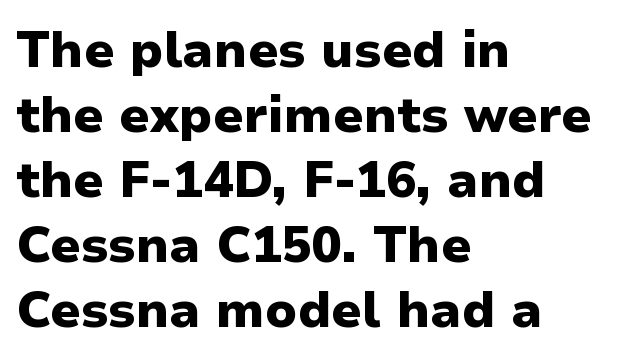
Q: Is the text bold? A: Yes.
Q: Is the text italic (slanted)? A: No, it is upright.
Q: Is the typeface a serif or a sans-serif typeface? A: Sans-serif.
Q: Is the text underlined? A: No.
Q: How is the paragraph aligned? A: Left-aligned.
Q: Is the spacing between letters normal or unusually wide? A: Normal.
Q: Is the spacing between lines tight, normal or loose? A: Normal.
Q: Width (condensed, normal, or wide)? A: Normal.
Q: Stroke contrast? A: Low.
Q: x-height? A: Medium.
Q: Monospaced? A: No.
